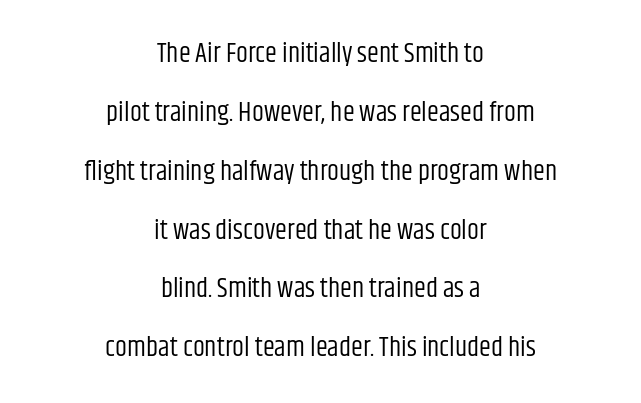
{"italic": "no", "bold": "no", "underline": "no", "align": "center", "line_spacing": "loose", "line_spacing_ratio": 2.18, "letter_spacing": "normal", "letter_spacing_em": 0.0, "glyph_px": 27}
